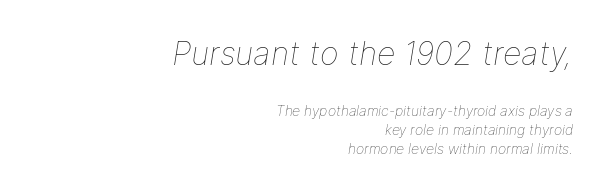
Q: Is the text bold? A: No.
Q: Is the text italic (slanted)? A: Yes, it leans right by about 9 degrees.
Q: Is the text underlined? A: No.
Q: How is the paragraph aligned? A: Right-aligned.
Q: Is the spacing between letters normal or unusually wide? A: Normal.
Q: Is the spacing between lines tight, normal or loose? A: Normal.
Q: Which block of text is set in a larger size, the first (top) or the second (bottom)? A: The first (top) one.
Q: Width (condensed, normal, or wide)? A: Normal.
Q: Stroke contrast? A: Low.
Q: x-height? A: Medium.
Q: Monospaced? A: No.
